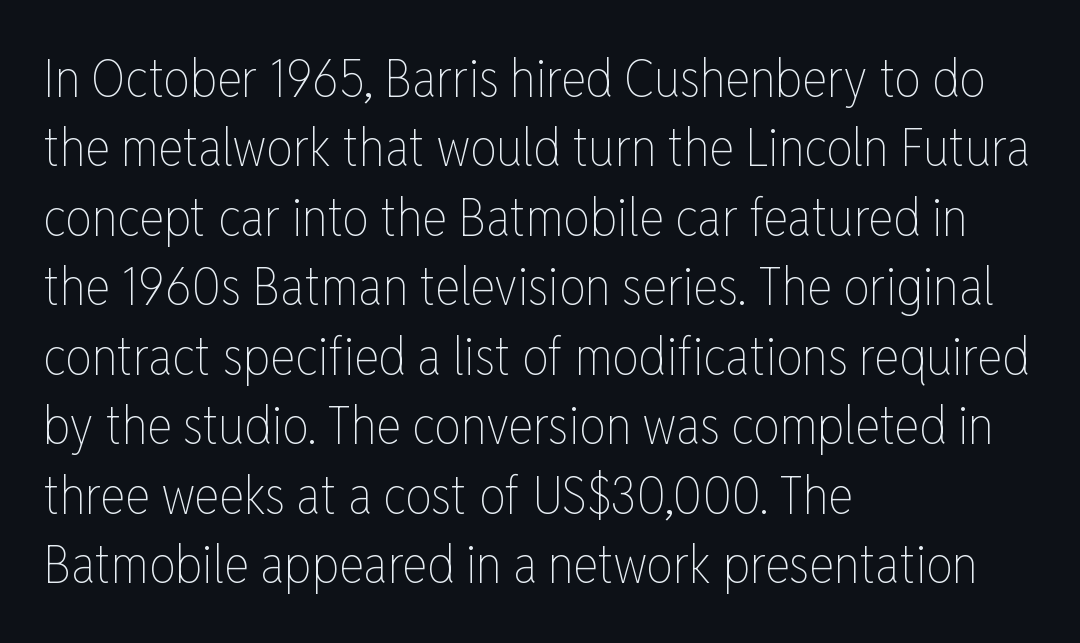
Q: Is the text bold? A: No.
Q: Is the text italic (slanted)? A: No, it is upright.
Q: Is the text underlined? A: No.
Q: How is the paragraph aligned? A: Left-aligned.
Q: Is the spacing between letters normal or unusually wide? A: Normal.
Q: Is the spacing between lines tight, normal or loose? A: Normal.
Q: Width (condensed, normal, or wide)? A: Condensed.
Q: Stroke contrast? A: Low.
Q: x-height? A: Medium.
Q: Monospaced? A: No.
